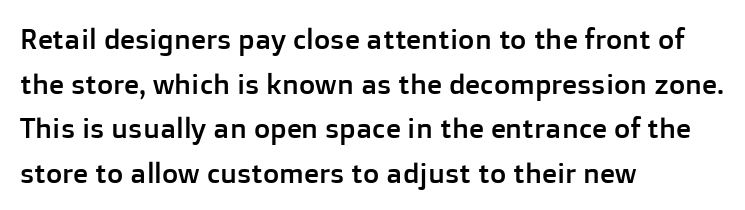
The passage shown is typed in a proportional face where columns would drift. The letters sit at their default tracking, neither squeezed nor spread. This is roman type, the default non-slanted kind. Every row of glyphs begins at an identical x-position on the left.
